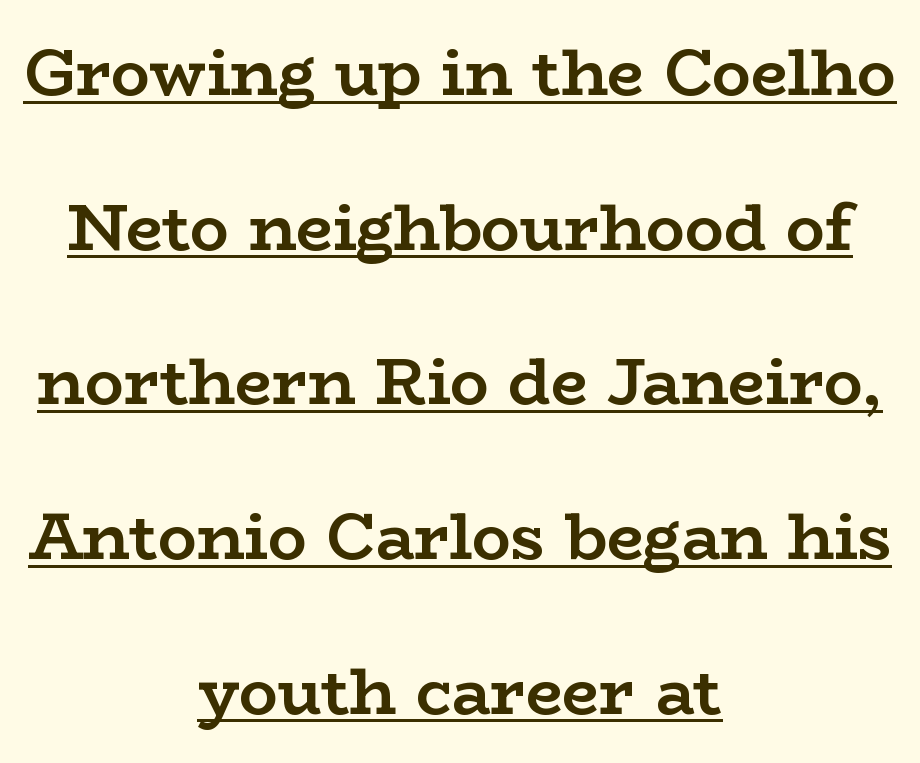
Q: Is the text bold? A: Yes.
Q: Is the text italic (slanted)? A: No, it is upright.
Q: Is the typeface a serif or a sans-serif typeface? A: Serif.
Q: Is the text underlined? A: Yes.
Q: How is the paragraph aligned? A: Centered.
Q: Is the spacing between letters normal or unusually wide? A: Normal.
Q: Is the spacing between lines tight, normal or loose? A: Loose.
Q: Width (condensed, normal, or wide)? A: Wide.
Q: Stroke contrast? A: Low.
Q: x-height? A: Medium.
Q: Monospaced? A: No.
